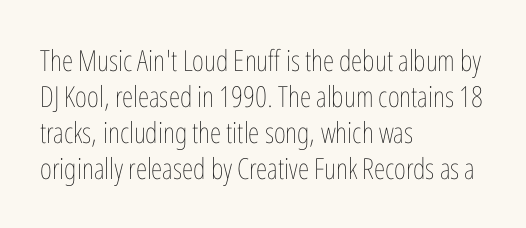
When letters stand straight like this, we call the style roman or upright. The letters advance in unequal steps, a hallmark of proportional type. The cut favours lightness, reaching ordinary text weight at its darkest. If you drew a ruler down the left edge, every line would touch it.
